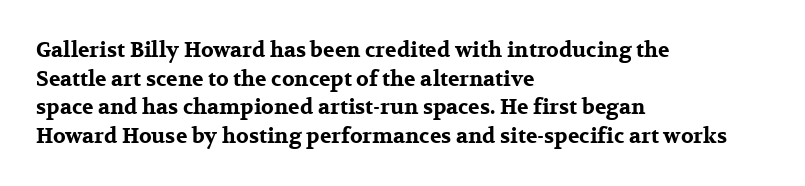
Notice how descenders clear the ascenders below comfortably — that's standard leading. Clear beneath every line of the passage. These lines are set flush left with a ragged right edge. The type sits square on the baseline with zero lean. Each word holds together tightly as a unit, with standard inter-letter gaps.
